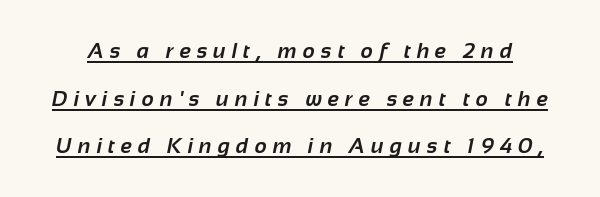
You'd pick this weight for a headline — it's a proper bold. What's the leading like? Stretched, with rows far apart. The line texture is sparse and dotted thanks to wide tracking. Has an underline been added? It has.
